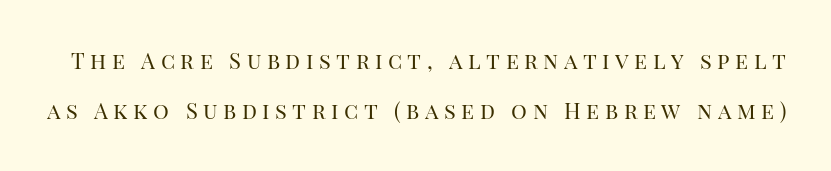
{"italic": "no", "bold": "no", "underline": "no", "line_spacing": "loose", "line_spacing_ratio": 2.28, "letter_spacing": "wide", "letter_spacing_em": 0.25, "glyph_px": 22}
